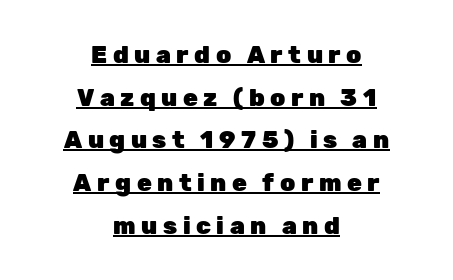
The image shows 24 px bold type, upright; set centered, line spacing 1.78x, unusually wide letter spacing (+0.23 em), underlined.
